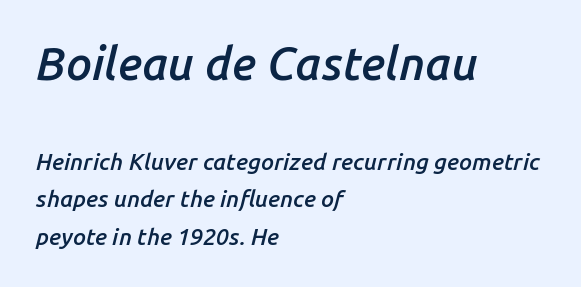
{"italic": "yes", "lean": "right", "slant_degrees": 14, "bold": "semi", "weight": "semibold", "width": "normal", "stroke_contrast": "low", "x_height": "medium", "monospaced": "no", "underline": "no", "align": "left", "line_spacing": "normal", "line_spacing_ratio": 1.63, "letter_spacing": "normal", "letter_spacing_em": 0.0, "larger_block": "first", "size_ratio": 2.0, "glyph_px": 46}
